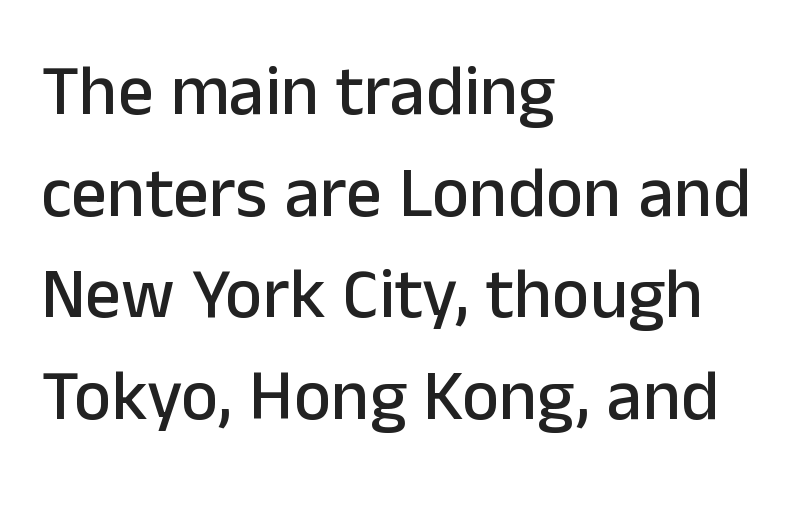
The foot of each line stays bare and open. You could not count columns in this text — the font is proportionally spaced. Style check: upright. The characters display no serif detailing; their extremities are plain. Is the letter spacing exaggerated? No — it looks like the ordinary default. Rows of type keep a routine distance in the vertical direction.
